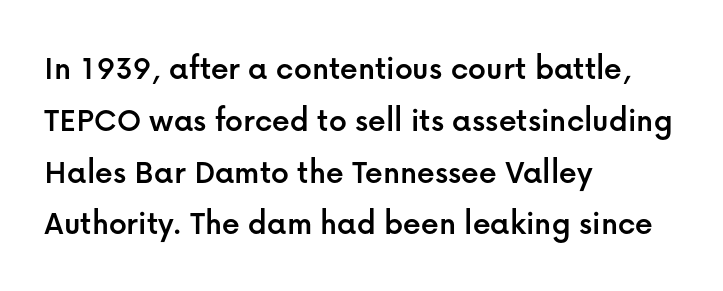
Q: Is the text italic (slanted)? A: No, it is upright.
Q: Is the typeface a serif or a sans-serif typeface? A: Sans-serif.
Q: Is the text underlined? A: No.
Q: How is the paragraph aligned? A: Left-aligned.
Q: Is the spacing between letters normal or unusually wide? A: Normal.
Q: Is the spacing between lines tight, normal or loose? A: Normal.
Q: Width (condensed, normal, or wide)? A: Normal.
Q: Stroke contrast? A: Low.
Q: x-height? A: Medium.
Q: Monospaced? A: No.
